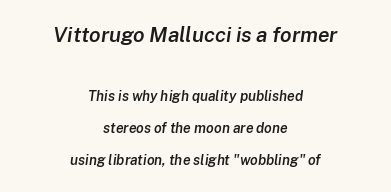
Q: Is the text bold? A: Semi-bold.
Q: Is the text italic (slanted)? A: Yes, it leans right by about 8 degrees.
Q: Is the text underlined? A: No.
Q: How is the paragraph aligned? A: Centered.
Q: Is the spacing between letters normal or unusually wide? A: Normal.
Q: Is the spacing between lines tight, normal or loose? A: Loose.
Q: Which block of text is set in a larger size, the first (top) or the second (bottom)? A: The first (top) one.
